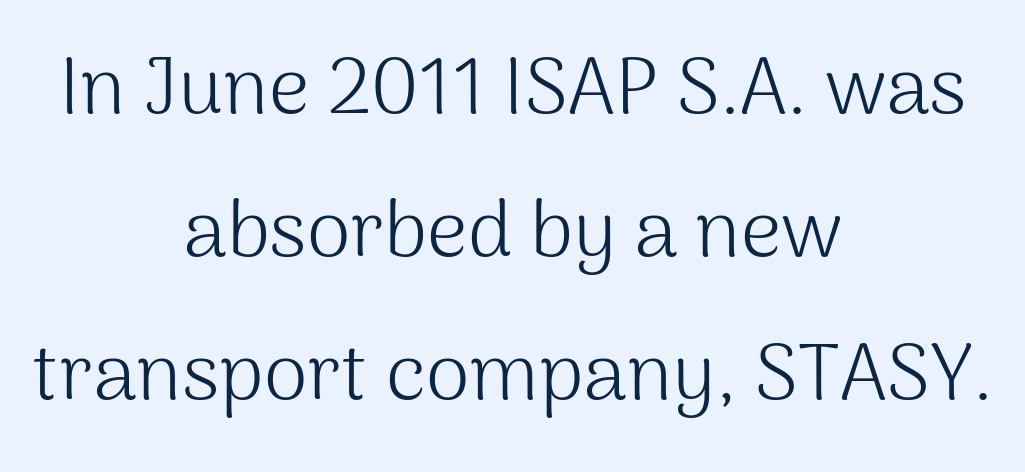
Check the space under the baseline: it is left empty. The face looks like a standard text weight, possibly lighter. Caption: standard tracking, unaltered. Serifs: no, the terminals of the letterforms are clean.
